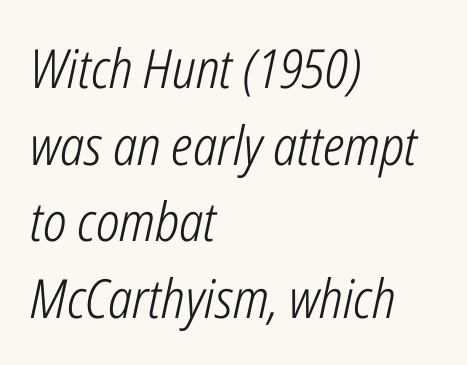
These lines are rendered in a variable-pitch font. Normally led — the rows are evenly, conventionally spaced. The strip under each line holds only bare page. These glyphs show unthickened strokes, regular width or finer.
